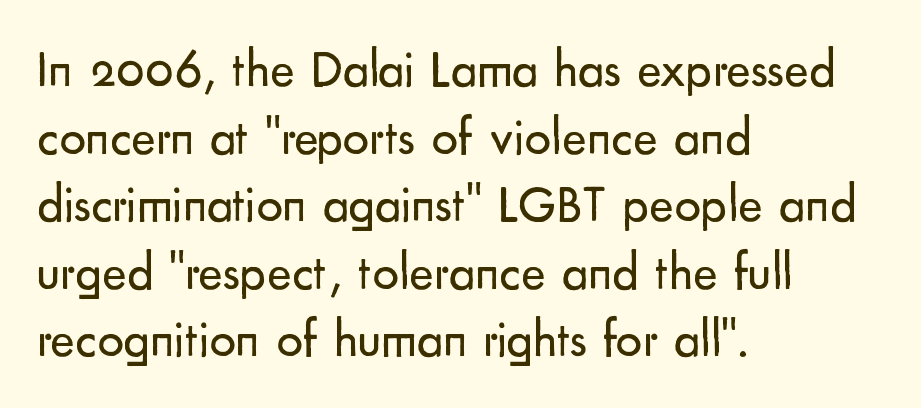
{"serif": "no", "italic": "no", "bold": "no", "weight": "regular", "width": "normal", "stroke_contrast": "low", "x_height": "small", "monospaced": "no", "underline": "no", "align": "left", "line_spacing": "normal", "line_spacing_ratio": 1.3, "letter_spacing": "normal", "letter_spacing_em": 0.0, "glyph_px": 52}
